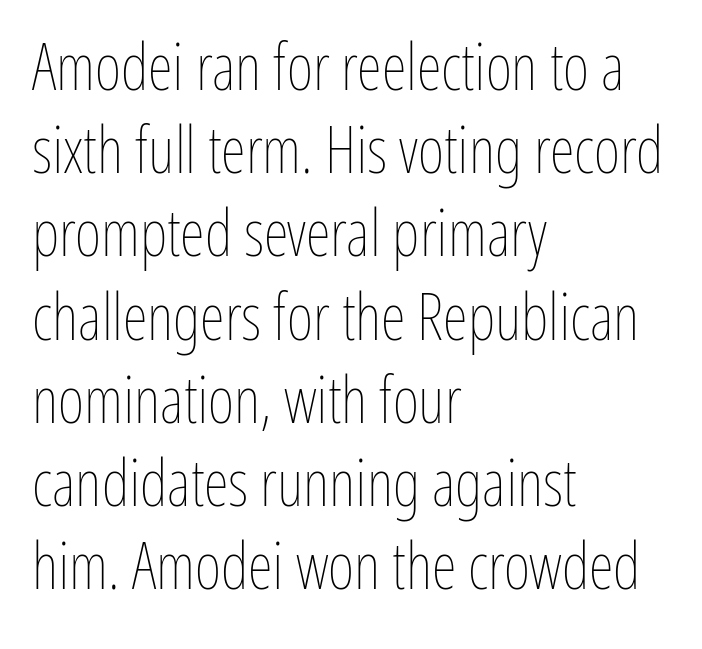
The image shows 64 px thin, condensed type, upright; set left-aligned, normal line spacing (1.3x), normal letter spacing, not underlined; low stroke contrast and a medium x-height.
